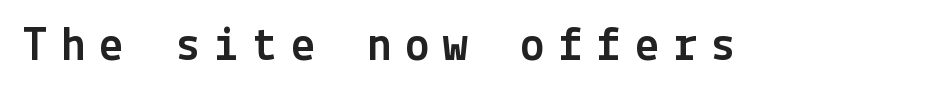
The image shows 49 px sans-serif type, upright; set unusually wide letter spacing (+0.28 em), not underlined; a medium x-height.
